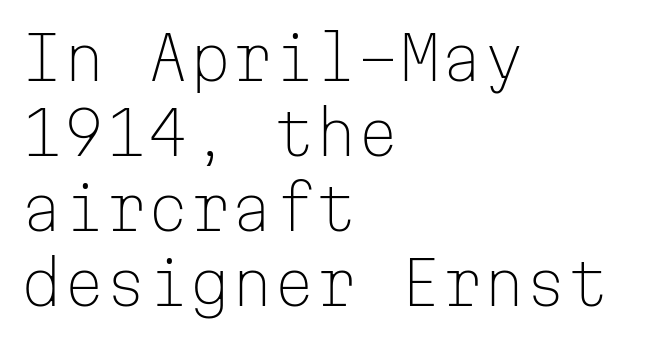
Glyph-to-glyph distance matches everyday printed text. Which margin do the lines hug? The left one — the right edge is uneven. The designer went with a sans here, leaving each stem footless. The glyphs are unaccompanied by any horizontal stroke below them.
